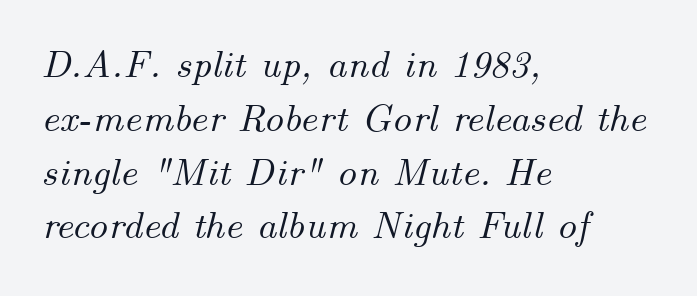
Q: Is the text italic (slanted)? A: Yes, it leans right by about 14 degrees.
Q: Is the text underlined? A: No.
Q: How is the paragraph aligned? A: Left-aligned.
Q: Is the spacing between letters normal or unusually wide? A: Normal.
Q: Is the spacing between lines tight, normal or loose? A: Normal.
Q: Width (condensed, normal, or wide)? A: Normal.
Q: Stroke contrast? A: Medium.
Q: x-height? A: Small.
Q: Monospaced? A: No.
